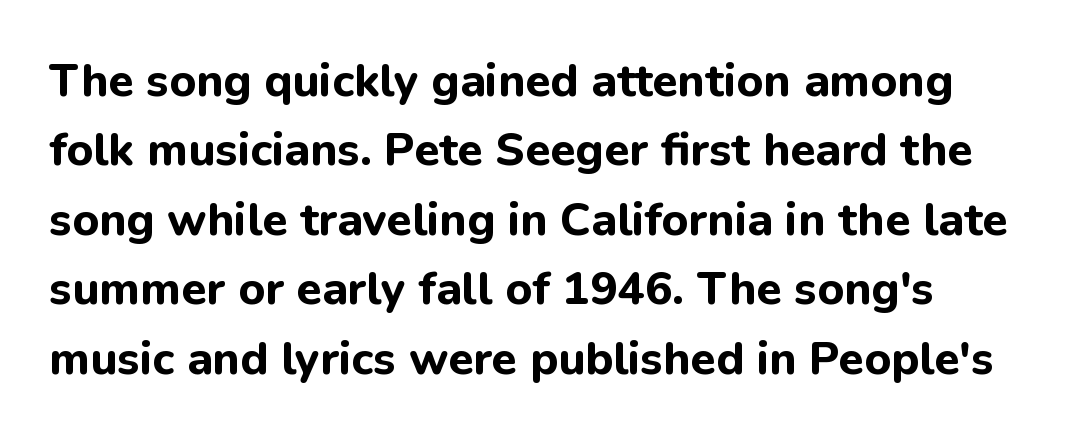
The area under the type is left untouched. Line starts are locked; line ends wander. Italic: no, the glyphs are upright roman. You could not count columns in this text — the font is proportionally spaced.
